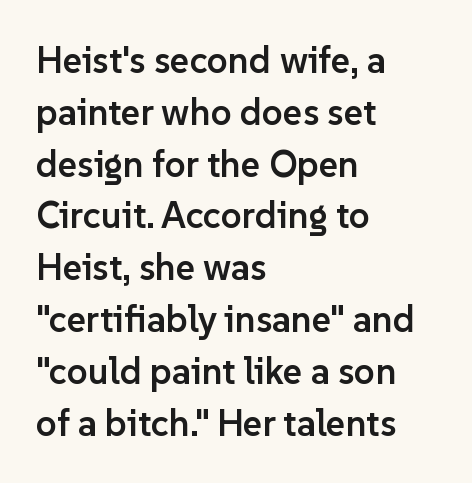
{"serif": "no", "italic": "no", "bold": "semi", "weight": "semibold", "width": "normal", "stroke_contrast": "low", "x_height": "medium", "monospaced": "no", "underline": "no", "align": "left", "line_spacing": "normal", "line_spacing_ratio": 1.4, "letter_spacing": "normal", "letter_spacing_em": 0.0, "glyph_px": 37}
